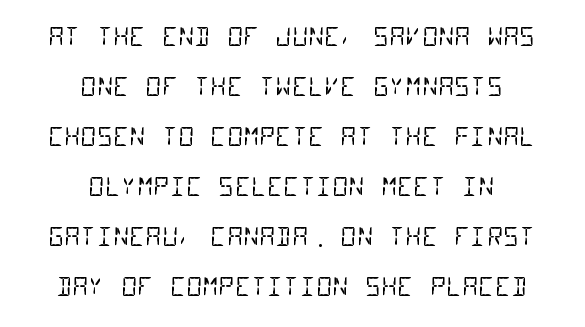
Q: Is the text bold? A: No.
Q: Is the text underlined? A: No.
Q: How is the paragraph aligned? A: Centered.
Q: Is the spacing between letters normal or unusually wide? A: Normal.
Q: Is the spacing between lines tight, normal or loose? A: Loose.
